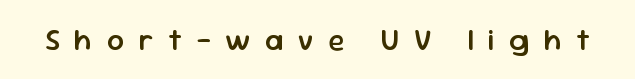
Q: Is the text bold? A: Semi-bold.
Q: Is the text italic (slanted)? A: No, it is upright.
Q: Is the typeface a serif or a sans-serif typeface? A: Sans-serif.
Q: Is the text underlined? A: No.
Q: Is the spacing between letters normal or unusually wide? A: Unusually wide.
Q: Width (condensed, normal, or wide)? A: Normal.
Q: Stroke contrast? A: Low.
Q: x-height? A: Medium.
Q: Monospaced? A: No.
